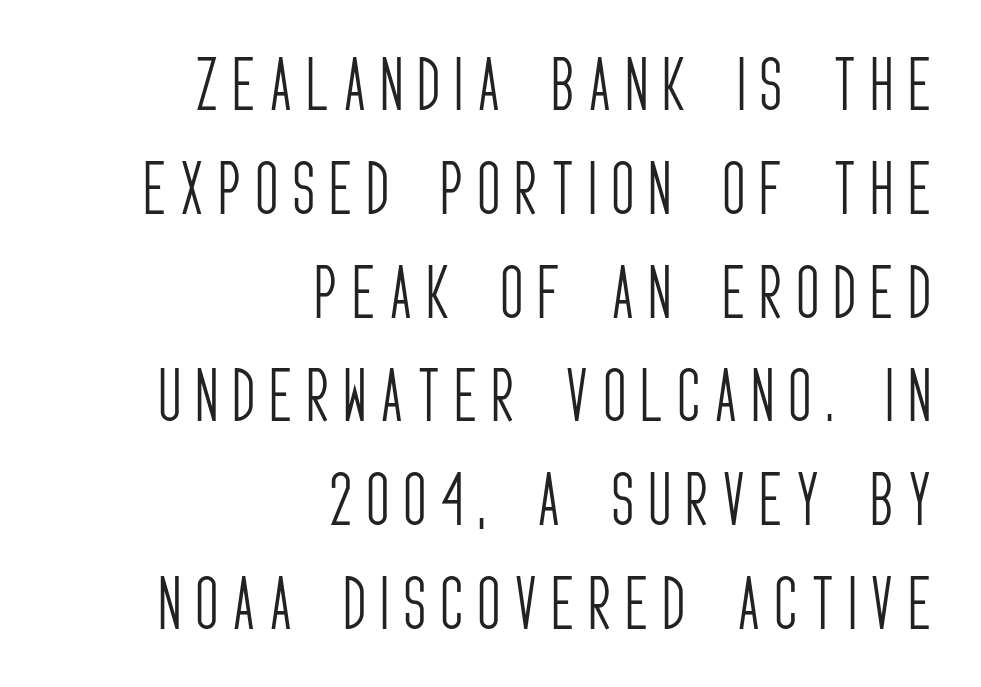
{"serif": "no", "italic": "no", "bold": "no", "weight": "light", "width": "condensed", "stroke_contrast": "low", "x_height": "large", "monospaced": "no", "underline": "no", "align": "right", "line_spacing_ratio": 1.73, "letter_spacing": "wide", "letter_spacing_em": 0.26, "glyph_px": 60}
